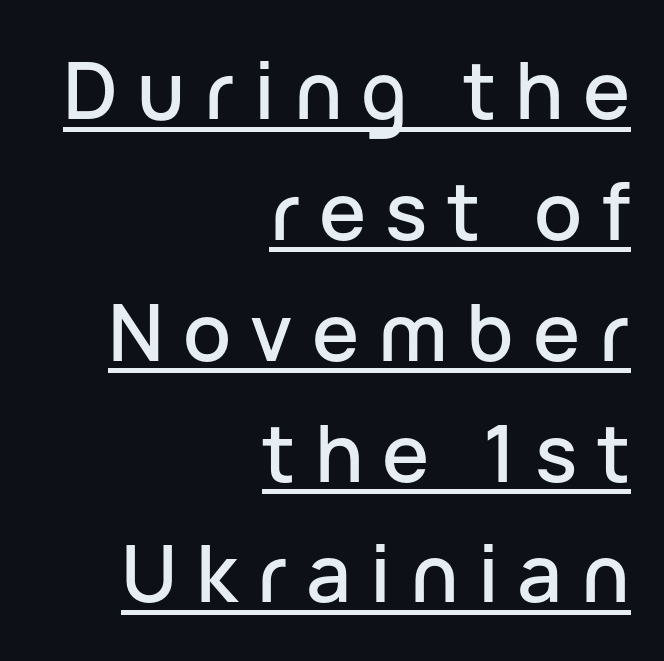
The typography opts for an upright posture over an oblique one. The passage shown has open, widely tracked lettering throughout. You can see a thin bar hugging the bottom of the glyphs. Varying glyph widths throughout — classic text-font behaviour. A student would call this right alignment; a typographer would say flush right, rag left.
